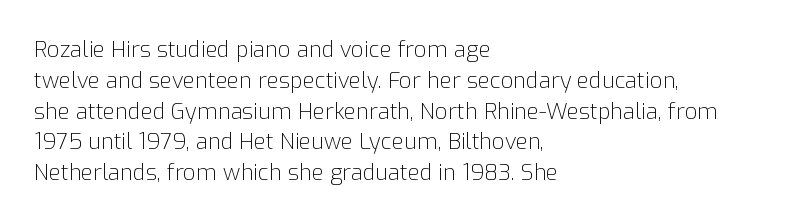
Summary of vertical rhythm: regular, with standard interline spacing. Short note: letters normally spaced. The font's upright variant was chosen for this text. Casual observation: everything's shoved over to the left.
